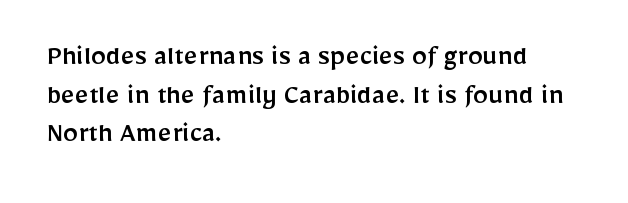
Q: Is the text italic (slanted)? A: No, it is upright.
Q: Is the typeface a serif or a sans-serif typeface? A: Sans-serif.
Q: Is the text underlined? A: No.
Q: How is the paragraph aligned? A: Left-aligned.
Q: Is the spacing between letters normal or unusually wide? A: Normal.
Q: Is the spacing between lines tight, normal or loose? A: Normal.
Q: Width (condensed, normal, or wide)? A: Normal.
Q: Stroke contrast? A: Low.
Q: x-height? A: Medium.
Q: Monospaced? A: No.
